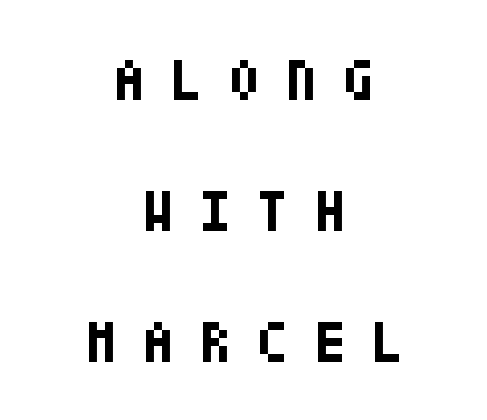
{"serif": "no", "italic": "no", "bold": "yes", "weight": "bold", "width": "condensed", "stroke_contrast": "low", "x_height": "large", "underline": "no", "align": "center", "line_spacing": "loose", "line_spacing_ratio": 2.26, "letter_spacing": "wide", "letter_spacing_em": 0.44, "glyph_px": 58}
